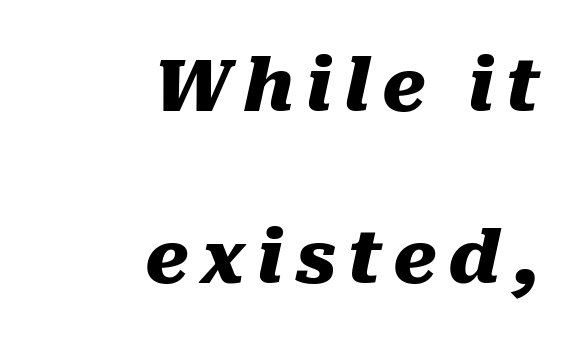
{"italic": "yes", "lean": "right", "slant_degrees": 10, "bold": "yes", "weight": "heavy", "width": "normal", "stroke_contrast": "medium", "x_height": "medium", "monospaced": "no", "underline": "no", "align": "right", "line_spacing": "loose", "line_spacing_ratio": 2.35, "glyph_px": 73}
